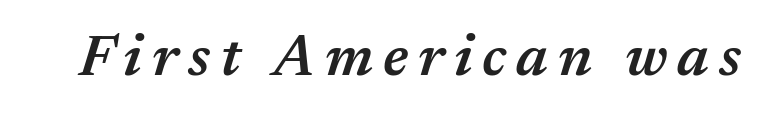
As a designer I'd log this as weight 600, semibold. Character widths vary here, with narrow letters taking less room than wide ones. The specimen reads as italic at a glance. Descenders hang freely into open space.
